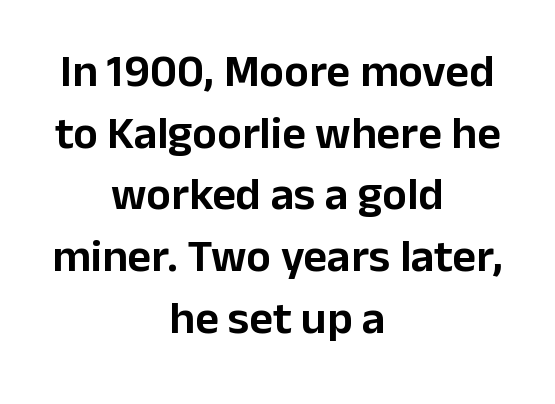
You can tell from the bare stems that sans-serif type was used. The passage shown has conventional tracking throughout. Check under the words: just untouched page. Visually the block forms a symmetrical silhouette, jagged on both flanks.
